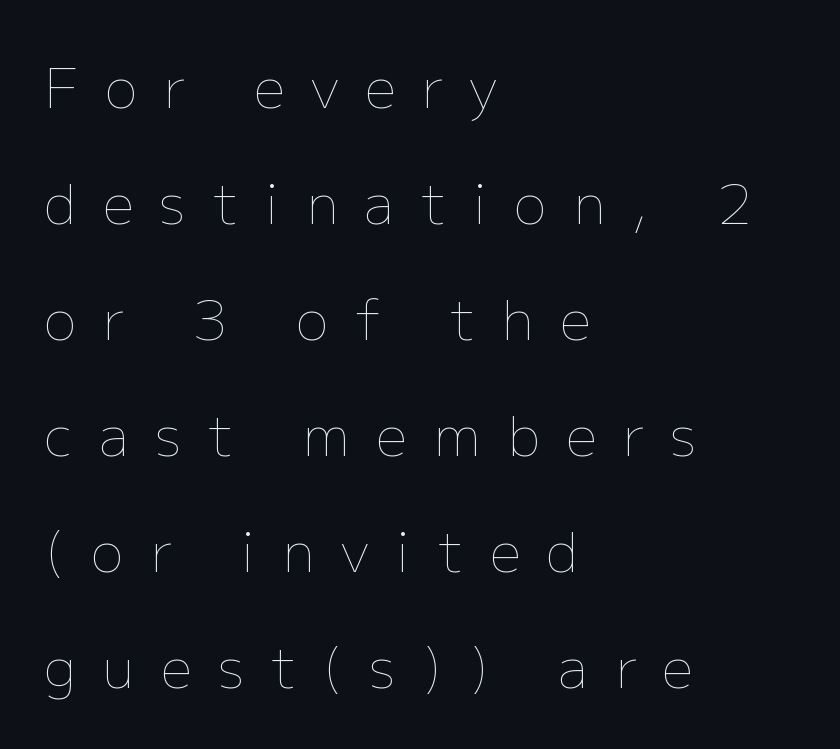
Weight: not bold — regular or lighter. Look at the tracking — it's clearly loosened, letters drifting apart. It's the straight-up-and-down kind of type. Character widths vary here, with narrow letters taking less room than wide ones.
